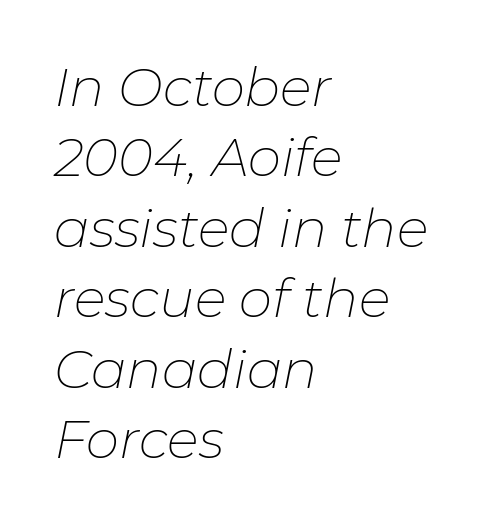
{"italic": "yes", "lean": "right", "slant_degrees": 11, "bold": "no", "weight": "thin", "width": "normal", "stroke_contrast": "low", "x_height": "medium", "monospaced": "no", "underline": "no", "align": "left", "line_spacing": "normal", "line_spacing_ratio": 1.33, "letter_spacing": "normal", "letter_spacing_em": 0.0, "glyph_px": 53}
